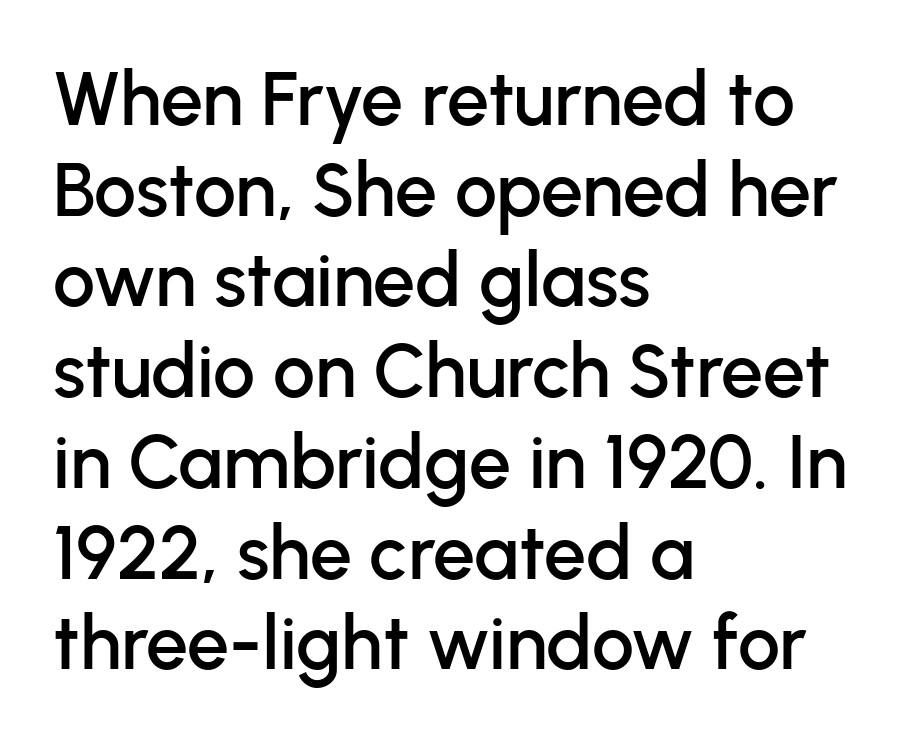
Q: Is the text italic (slanted)? A: No, it is upright.
Q: Is the typeface a serif or a sans-serif typeface? A: Sans-serif.
Q: Is the text underlined? A: No.
Q: How is the paragraph aligned? A: Left-aligned.
Q: Is the spacing between letters normal or unusually wide? A: Normal.
Q: Width (condensed, normal, or wide)? A: Normal.
Q: Stroke contrast? A: Low.
Q: x-height? A: Medium.
Q: Monospaced? A: No.
